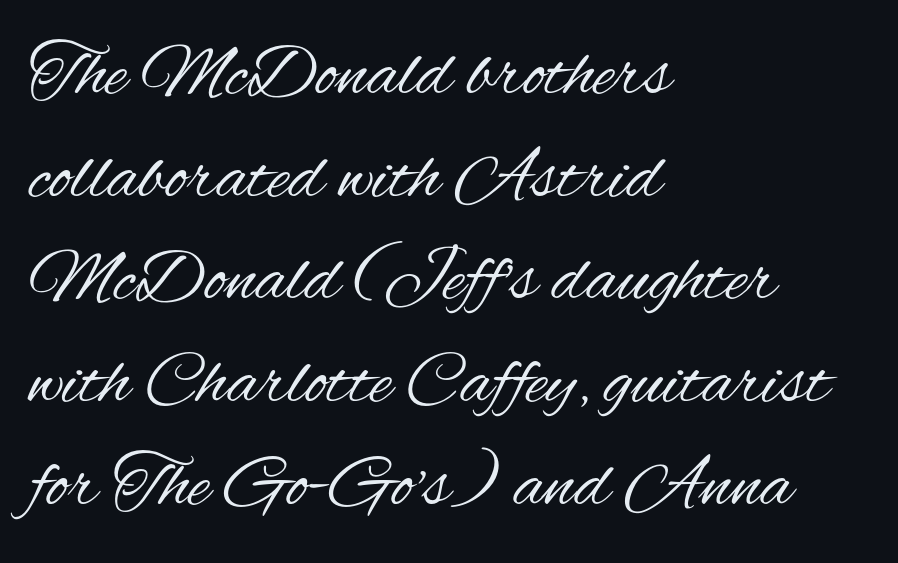
The gap between lines stays unmarked. A normal amount of white space separates one row of letters from the next. Line starts are locked; line ends wander. These lines are rendered in a variable-pitch font. Words appear dense and cohesive because spacing is normal.
